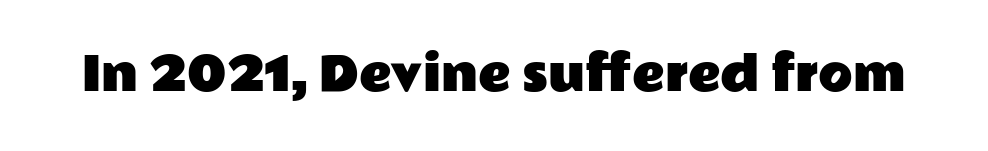
Does the lettering tilt? It doesn't — this is upright. The string is rendered with underlining switched off. This sample uses plain, unmodified letter spacing. These lines are rendered in a variable-pitch font.
